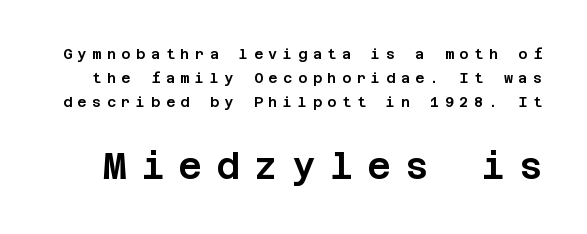
Q: Is the text italic (slanted)? A: No, it is upright.
Q: Is the typeface a serif or a sans-serif typeface? A: Sans-serif.
Q: Is the text underlined? A: No.
Q: Is the spacing between letters normal or unusually wide? A: Unusually wide.
Q: Is the spacing between lines tight, normal or loose? A: Normal.
Q: Which block of text is set in a larger size, the first (top) or the second (bottom)? A: The second (bottom) one.
Q: Width (condensed, normal, or wide)? A: Normal.
Q: Stroke contrast? A: Low.
Q: x-height? A: Large.
